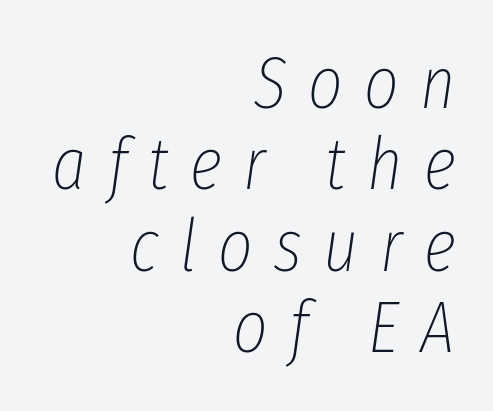
{"italic": "yes", "lean": "right", "slant_degrees": 8, "bold": "no", "weight": "thin", "width": "condensed", "stroke_contrast": "low", "x_height": "medium", "monospaced": "no", "underline": "no", "align": "right", "line_spacing": "tight", "line_spacing_ratio": 1.1, "letter_spacing": "wide", "letter_spacing_em": 0.29, "glyph_px": 74}
